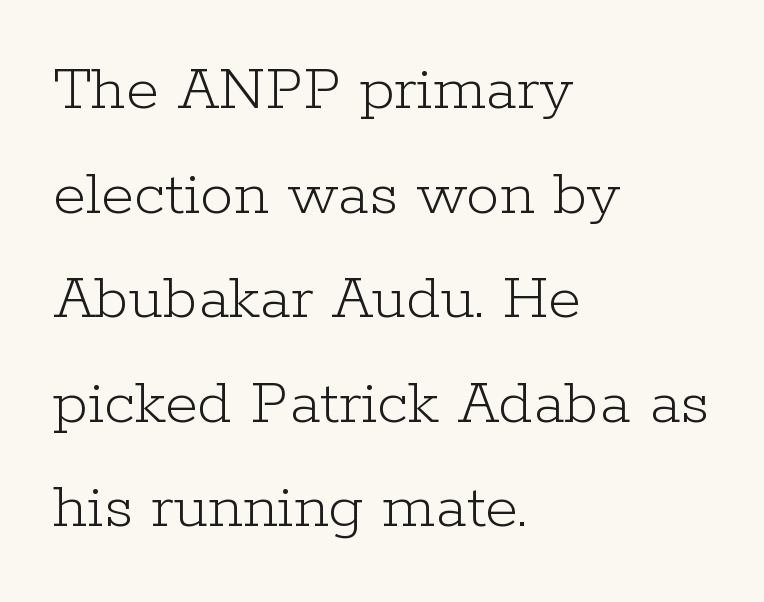
Q: Is the text bold? A: No.
Q: Is the text italic (slanted)? A: No, it is upright.
Q: Is the typeface a serif or a sans-serif typeface? A: Serif.
Q: Is the text underlined? A: No.
Q: How is the paragraph aligned? A: Left-aligned.
Q: Is the spacing between letters normal or unusually wide? A: Normal.
Q: Is the spacing between lines tight, normal or loose? A: Normal.
Q: Width (condensed, normal, or wide)? A: Normal.
Q: Stroke contrast? A: Low.
Q: x-height? A: Medium.
Q: Monospaced? A: No.
